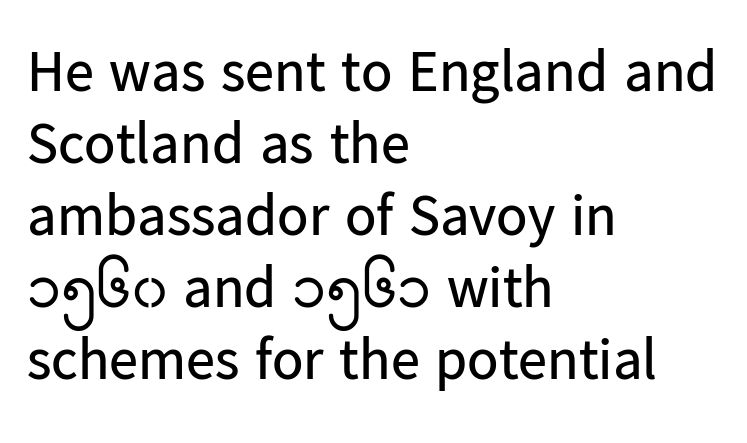
The image shows 58 px regular-weight sans-serif type, upright; set left-aligned, line spacing 1.24x, normal letter spacing, not underlined; low stroke contrast and a medium x-height.
